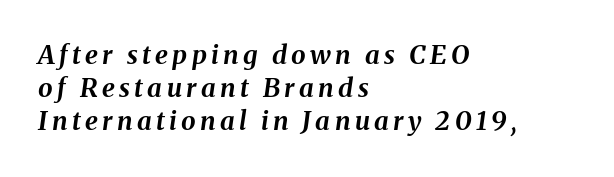
Q: Is the text bold? A: Yes.
Q: Is the text italic (slanted)? A: Yes, it leans right by about 8 degrees.
Q: Is the text underlined? A: No.
Q: How is the paragraph aligned? A: Left-aligned.
Q: Is the spacing between lines tight, normal or loose? A: Normal.
